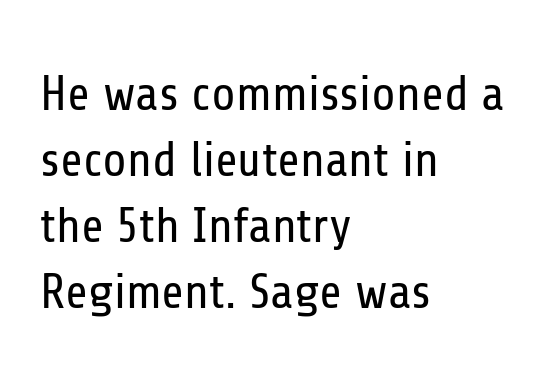
Q: Is the text bold? A: No.
Q: Is the text italic (slanted)? A: No, it is upright.
Q: Is the typeface a serif or a sans-serif typeface? A: Sans-serif.
Q: Is the text underlined? A: No.
Q: How is the paragraph aligned? A: Left-aligned.
Q: Is the spacing between letters normal or unusually wide? A: Normal.
Q: Is the spacing between lines tight, normal or loose? A: Normal.
Q: Width (condensed, normal, or wide)? A: Condensed.
Q: Stroke contrast? A: Low.
Q: x-height? A: Medium.
Q: Monospaced? A: No.
